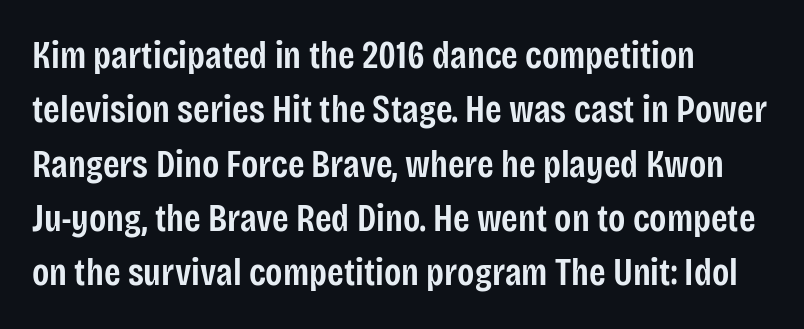
Q: Is the text bold? A: Semi-bold.
Q: Is the text italic (slanted)? A: No, it is upright.
Q: Is the typeface a serif or a sans-serif typeface? A: Sans-serif.
Q: Is the text underlined? A: No.
Q: How is the paragraph aligned? A: Left-aligned.
Q: Is the spacing between letters normal or unusually wide? A: Normal.
Q: Is the spacing between lines tight, normal or loose? A: Normal.
Q: Width (condensed, normal, or wide)? A: Condensed.
Q: Stroke contrast? A: Low.
Q: x-height? A: Large.
Q: Monospaced? A: No.
